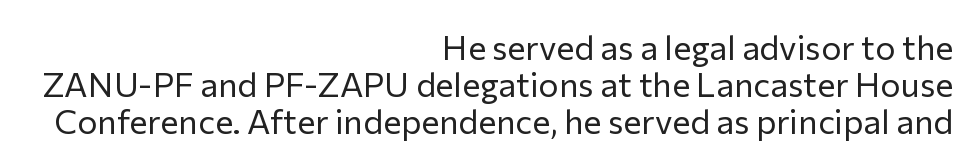
Q: Is the text bold? A: No.
Q: Is the text italic (slanted)? A: No, it is upright.
Q: Is the typeface a serif or a sans-serif typeface? A: Sans-serif.
Q: Is the text underlined? A: No.
Q: How is the paragraph aligned? A: Right-aligned.
Q: Is the spacing between letters normal or unusually wide? A: Normal.
Q: Is the spacing between lines tight, normal or loose? A: Tight.
Q: Width (condensed, normal, or wide)? A: Normal.
Q: Stroke contrast? A: Low.
Q: x-height? A: Medium.
Q: Monospaced? A: No.
